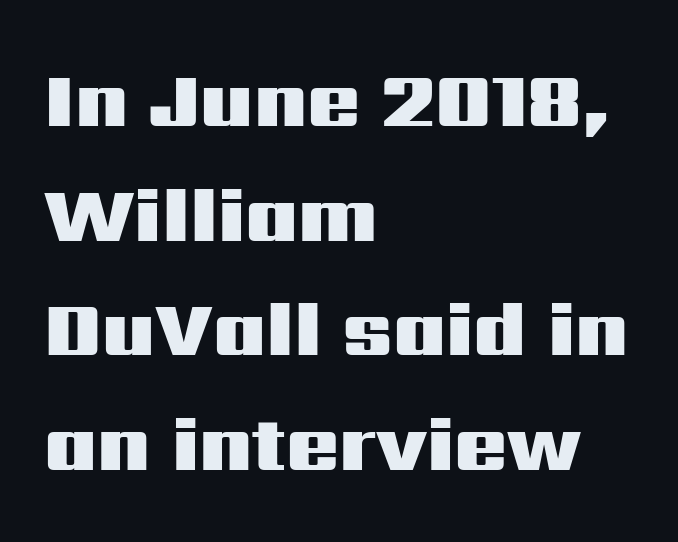
{"serif": "no", "italic": "no", "bold": "yes", "weight": "heavy", "width": "wide", "stroke_contrast": "medium", "x_height": "medium", "monospaced": "no", "underline": "no", "align": "left", "line_spacing": "normal", "line_spacing_ratio": 1.47, "letter_spacing": "normal", "letter_spacing_em": 0.0, "glyph_px": 78}
